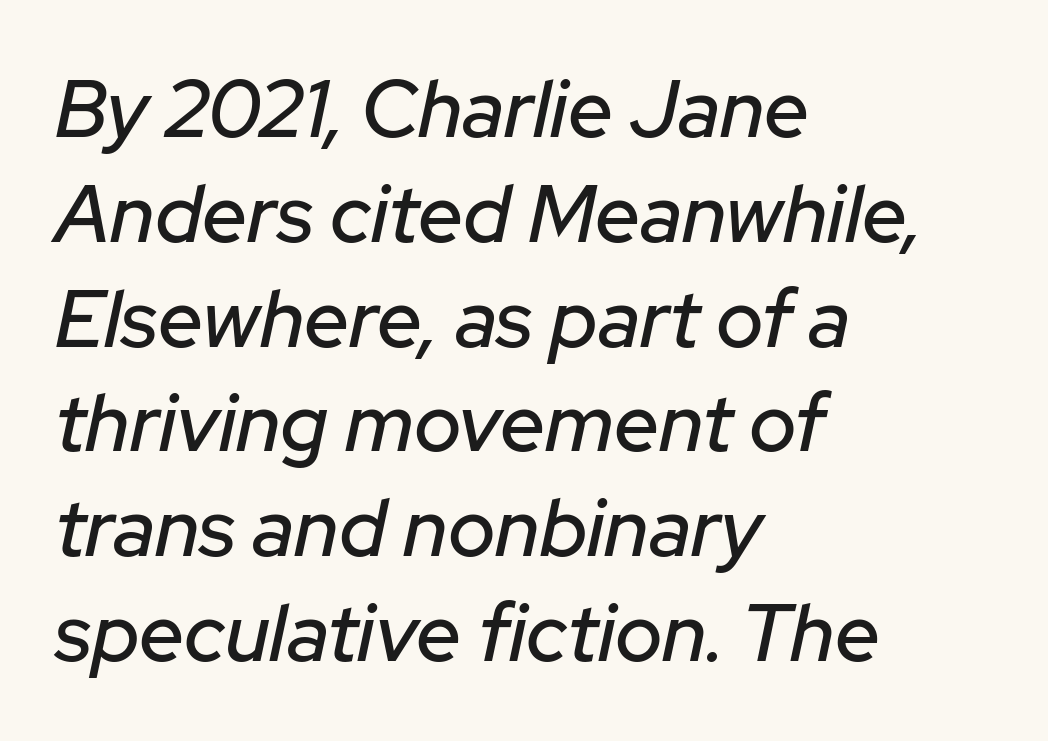
Typeset ragged right — the left edge is the straight one. A clean baseline with only descenders dipping below it. This is oblique type, the kind used for emphasis or titles. The vertical gap from one line to the next is medium. Honestly, the letter spacing is just normal — you wouldn't notice it. Here the designer chose a conventional face with non-uniform glyph widths.
